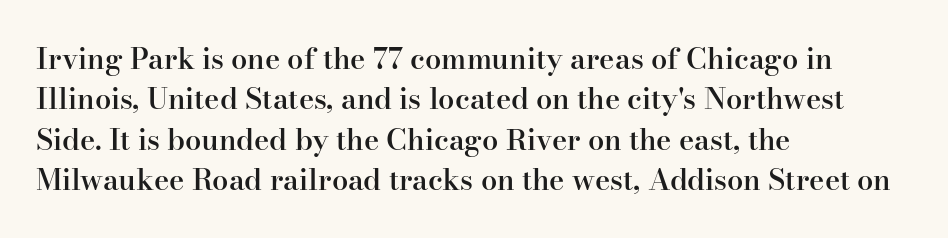
Reading down the column, the eye jumps a familiar distance to each next line. These words are printed semibold, heavier than regular yet not bold. The face used here is seriffed, in the tradition of book romans. Alignment: flush left. Rule under the text: the space is simply empty. Here the designer chose a conventional face with non-uniform glyph widths.
